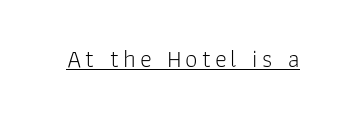
The image shows 25 px text type, upright; set underlined.
